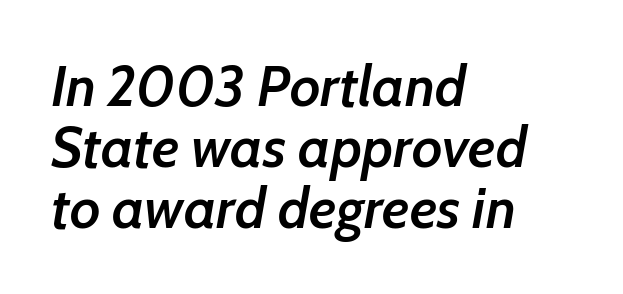
{"italic": "yes", "lean": "right", "slant_degrees": 7, "bold": "semi", "weight": "semibold", "width": "normal", "stroke_contrast": "low", "x_height": "medium", "monospaced": "no", "underline": "no", "align": "left", "line_spacing": "tight", "line_spacing_ratio": 1.07, "letter_spacing": "normal", "letter_spacing_em": 0.0, "glyph_px": 57}
